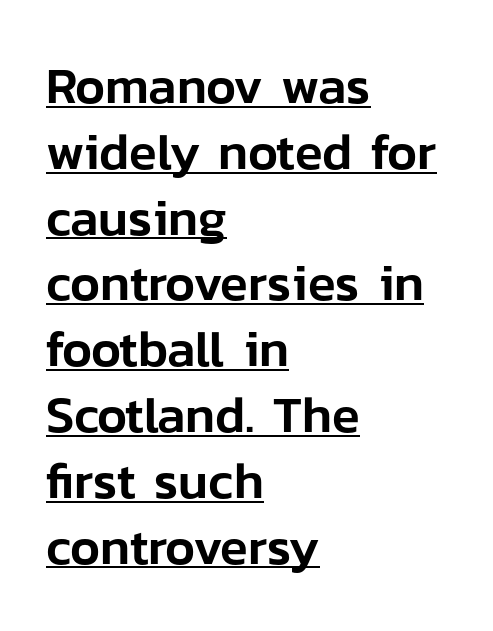
{"serif": "no", "italic": "no", "width": "normal", "stroke_contrast": "low", "x_height": "medium", "monospaced": "no", "underline": "yes", "align": "left", "line_spacing": "normal", "line_spacing_ratio": 1.29, "letter_spacing": "normal", "letter_spacing_em": 0.0, "glyph_px": 51}
